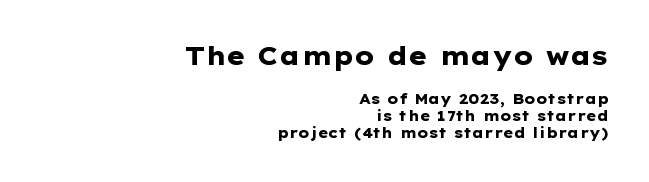
Q: Is the text bold? A: Yes.
Q: Is the text italic (slanted)? A: No, it is upright.
Q: Is the text underlined? A: No.
Q: How is the paragraph aligned? A: Right-aligned.
Q: Is the spacing between letters normal or unusually wide? A: Normal.
Q: Which block of text is set in a larger size, the first (top) or the second (bottom)? A: The first (top) one.
